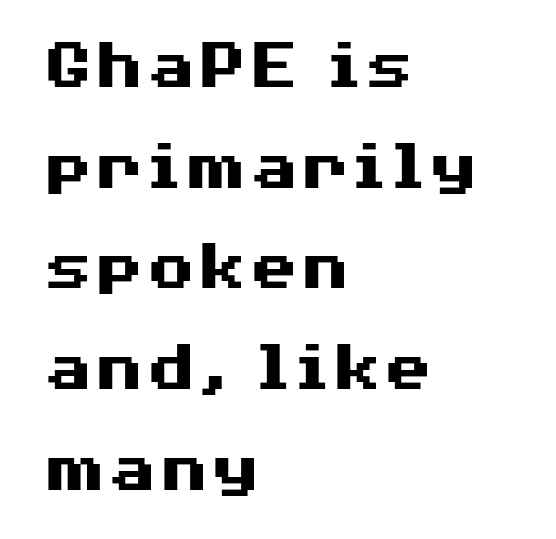
The block of text has a typical density, with ordinary space between rows. The lines are quadded left. The glyphs in this specimen are sans serif. Type without underlining. The letters advance in unequal steps, a hallmark of proportional type. Unlike italic type, these characters show no tilt at all.
